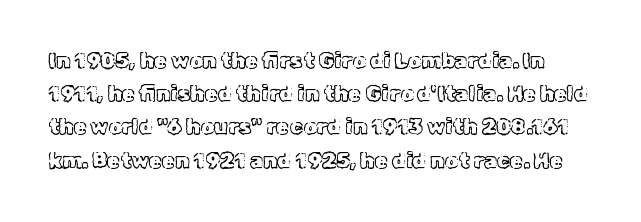
The image shows 21 px text type, upright; set normal line spacing (1.58x), normal letter spacing, not underlined.
